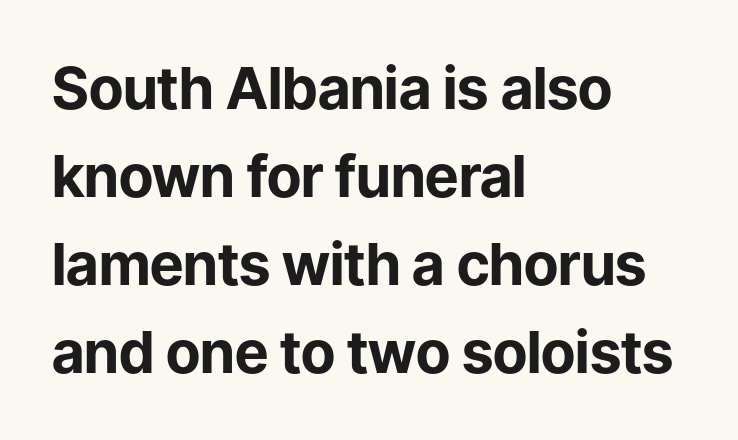
A normal amount of white space separates one row of letters from the next. Varying glyph widths throughout — classic text-font behaviour. This rendering leaves character spacing at its baseline value. The compositor pushed each line to the left boundary. Do the letters lean? They stand straight. Serif or sans? Sans — the stroke terminals are bare.
